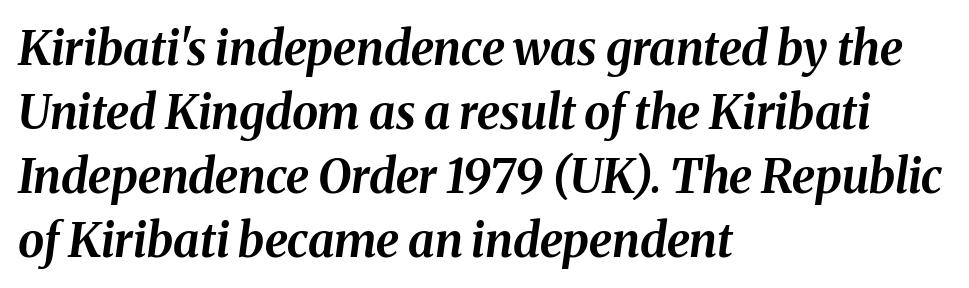
Q: Is the text bold? A: Yes.
Q: Is the text italic (slanted)? A: Yes, it leans right by about 8 degrees.
Q: Is the text underlined? A: No.
Q: How is the paragraph aligned? A: Left-aligned.
Q: Is the spacing between letters normal or unusually wide? A: Normal.
Q: Is the spacing between lines tight, normal or loose? A: Normal.
Q: Width (condensed, normal, or wide)? A: Normal.
Q: Stroke contrast? A: Medium.
Q: x-height? A: Medium.
Q: Monospaced? A: No.
